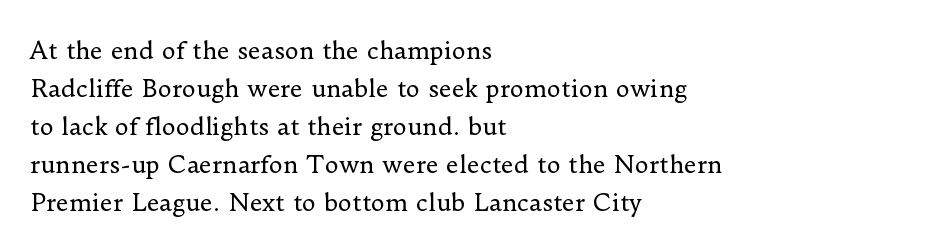
The image shows 24 px text type, upright; set left-aligned, normal line spacing (1.58x), normal letter spacing, not underlined.
